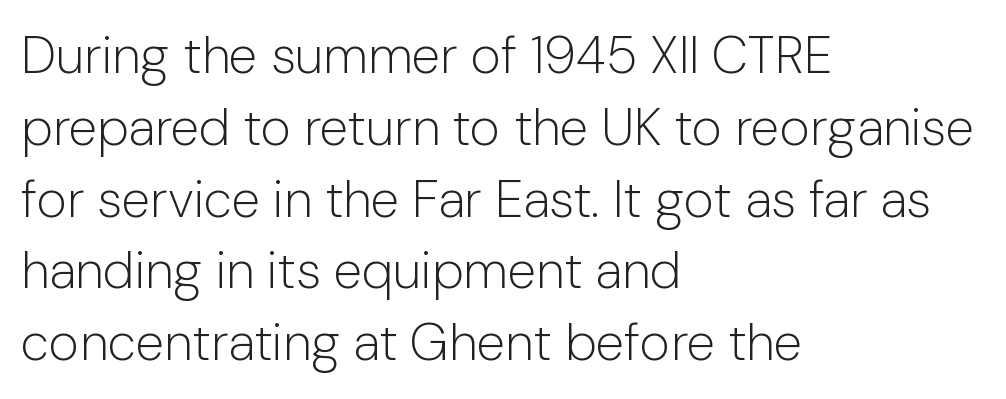
Students, observe: this is what conventionally led text looks like. Does the type have serifs? No, each stem ends abruptly. Line beginnings align vertically; line endings do not. Heaviness? Minimal to ordinary, like unemphasized prose. Each row of text sits above clean, open space.
